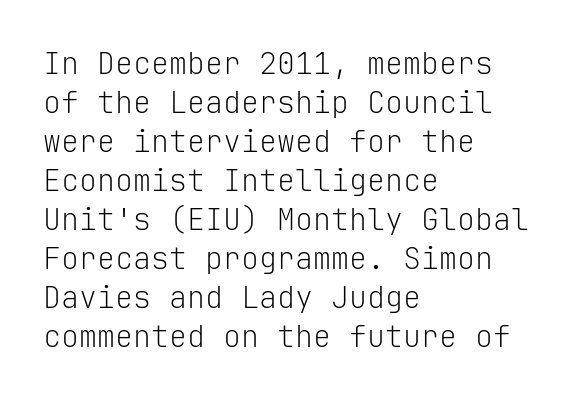
Q: Is the text bold? A: No.
Q: Is the text italic (slanted)? A: No, it is upright.
Q: Is the typeface a serif or a sans-serif typeface? A: Sans-serif.
Q: Is the text underlined? A: No.
Q: How is the paragraph aligned? A: Left-aligned.
Q: Is the spacing between letters normal or unusually wide? A: Normal.
Q: Is the spacing between lines tight, normal or loose? A: Normal.
Q: Width (condensed, normal, or wide)? A: Normal.
Q: Stroke contrast? A: Low.
Q: x-height? A: Medium.
Q: Monospaced? A: Yes.
